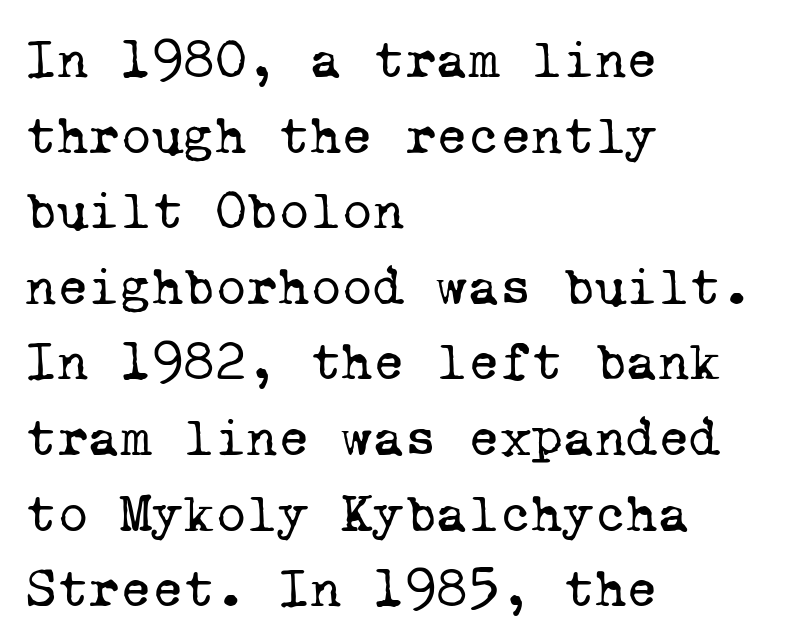
Q: Is the text bold? A: No.
Q: Is the typeface a serif or a sans-serif typeface? A: Serif.
Q: Is the text underlined? A: No.
Q: How is the paragraph aligned? A: Left-aligned.
Q: Is the spacing between letters normal or unusually wide? A: Normal.
Q: Is the spacing between lines tight, normal or loose? A: Normal.
Q: Width (condensed, normal, or wide)? A: Normal.
Q: Stroke contrast? A: Low.
Q: x-height? A: Medium.
Q: Monospaced? A: Yes.
